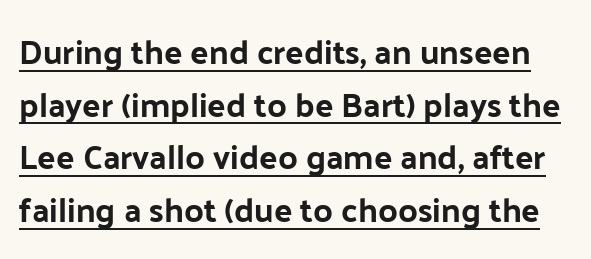
Every character sits straight up, as roman type does. The block of text has a typical density, with ordinary space between rows. These lines are composed in type without serifs. In terms of letterspacing, this is plain default setting.
